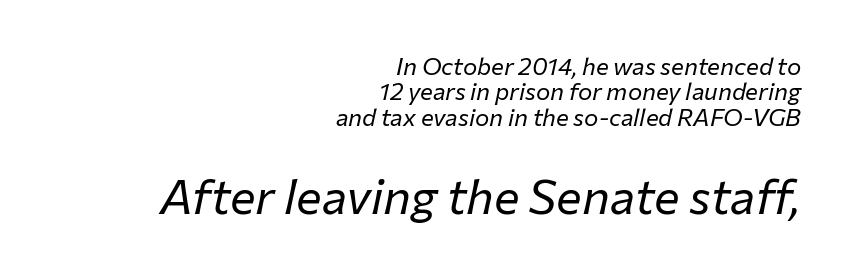
The image shows 48 px regular-weight type, italic (leaning right); set right-aligned, tight line spacing (1.06x), normal letter spacing, not underlined; the second (bottom) block is 2.0x larger; low stroke contrast and a medium x-height.
